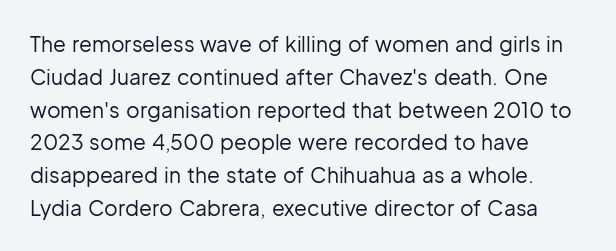
Q: Is the text bold? A: No.
Q: Is the text italic (slanted)? A: No, it is upright.
Q: Is the text underlined? A: No.
Q: How is the paragraph aligned? A: Left-aligned.
Q: Is the spacing between letters normal or unusually wide? A: Normal.
Q: Is the spacing between lines tight, normal or loose? A: Normal.
